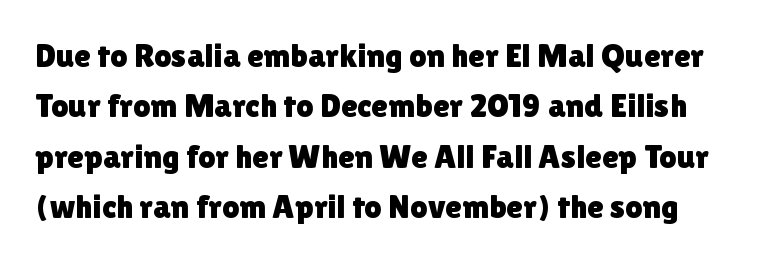
Q: Is the text italic (slanted)? A: No, it is upright.
Q: Is the typeface a serif or a sans-serif typeface? A: Sans-serif.
Q: Is the text underlined? A: No.
Q: Is the spacing between letters normal or unusually wide? A: Normal.
Q: Is the spacing between lines tight, normal or loose? A: Normal.
Q: Width (condensed, normal, or wide)? A: Normal.
Q: x-height? A: Medium.
Q: Monospaced? A: No.
